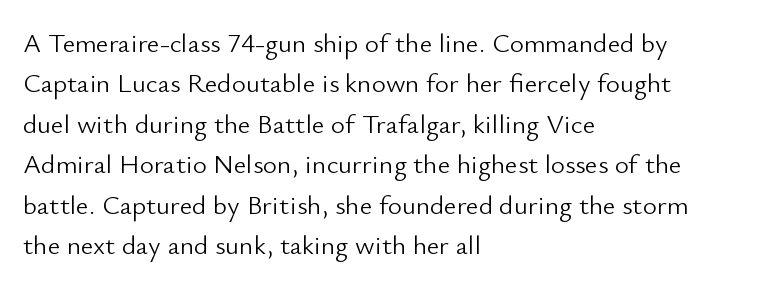
The passage shown stacks its lines at a standard gap. Students, note that the glyphs here touch the page at normal intervals. This reads as an unemphasized weight, regular at the heaviest. Typeset ragged right — the left edge is the straight one. No italicization has been applied; the sample stays upright.
